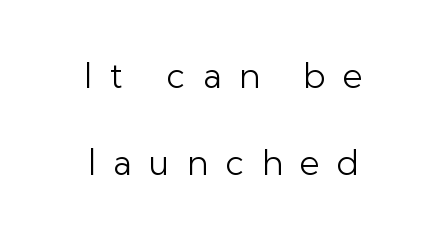
The gap between lines stays unmarked. The letterforms stand isolated, each surrounded by extra space. Characters remain perfectly vertical along every line. This sample uses a sans-serif face.
